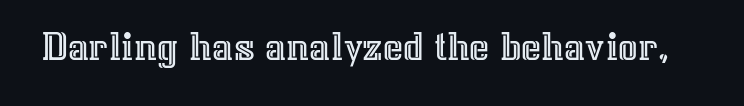
Caption: standard tracking, unaltered. Proportional: the letters do not fall into vertical columns. Each row of text sits above clean, open space. The type sits square on the baseline with zero lean.
